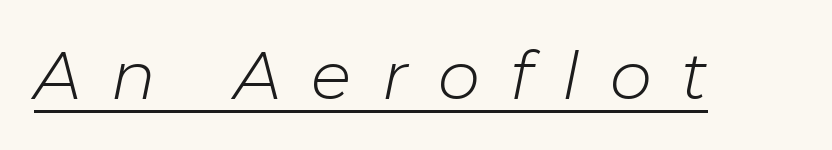
{"italic": "yes", "lean": "right", "slant_degrees": 11, "bold": "no", "weight": "light", "width": "normal", "stroke_contrast": "low", "x_height": "medium", "monospaced": "no", "underline": "yes", "letter_spacing": "wide", "letter_spacing_em": 0.45, "glyph_px": 67}
